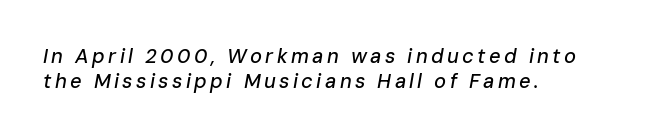
The strip under each line holds only bare page. Horizontal alignment here is leftward, the default for most running prose. Rendered with sloped, italic letterforms. Interline gaps are of average width in this sample.
